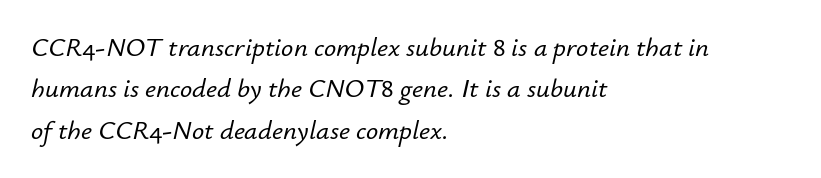
{"italic": "yes", "lean": "right", "slant_degrees": 12, "underline": "no", "align": "left", "line_spacing": "normal", "line_spacing_ratio": 1.53, "letter_spacing": "normal", "letter_spacing_em": 0.0, "glyph_px": 27}
